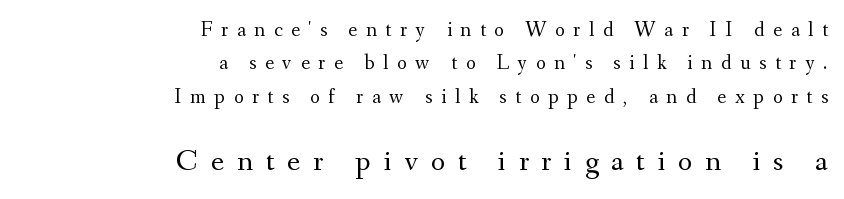
{"serif": "yes", "italic": "no", "bold": "no", "weight": "regular", "width": "normal", "stroke_contrast": "medium", "x_height": "small", "monospaced": "no", "underline": "no", "align": "right", "line_spacing": "normal", "line_spacing_ratio": 1.59, "letter_spacing": "wide", "letter_spacing_em": 0.41, "larger_block": "second", "size_ratio": 1.48, "glyph_px": 31}
